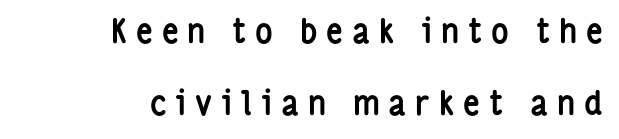
The image shows 33 px semibold, condensed sans-serif type, upright; set right-aligned, loose line spacing (2.19x), unusually wide letter spacing (+0.27 em), not underlined; low stroke contrast and a medium x-height.
